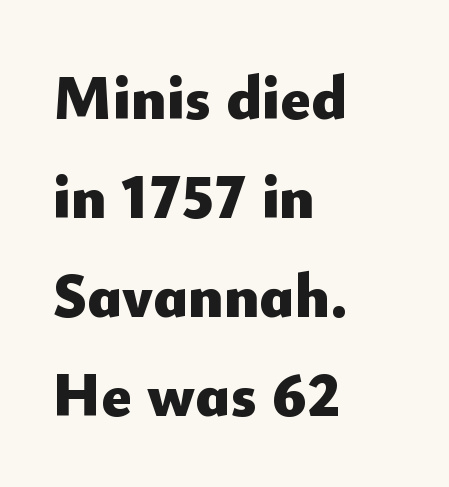
One glance says typical: line gaps are just what's usual. Nope, no serifs anywhere on these letters. This is heavy type, rendered in bold. The letters advance in unequal steps, a hallmark of proportional type. The area under the type is left untouched. This is roman type, the default non-slanted kind.
